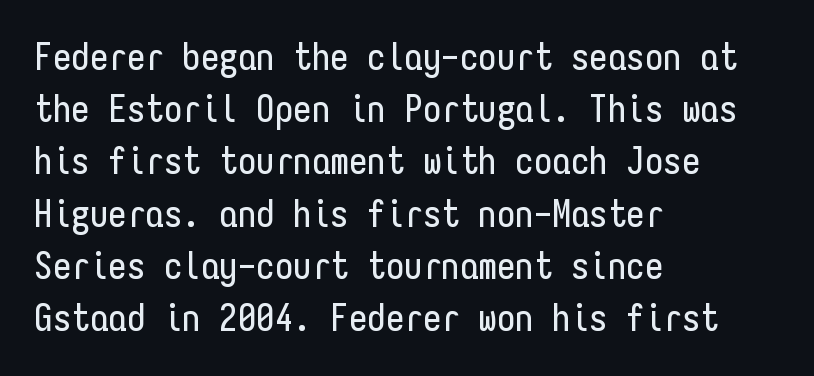
Does the type have serifs? No, each stem ends abruptly. The typesetter chose a ragged-right arrangement here. The space between consecutive lines is moderate. Style check: upright. Between one letter and the next there's only the usual sliver of space. Glance below the letters and you will spot only blank space.
